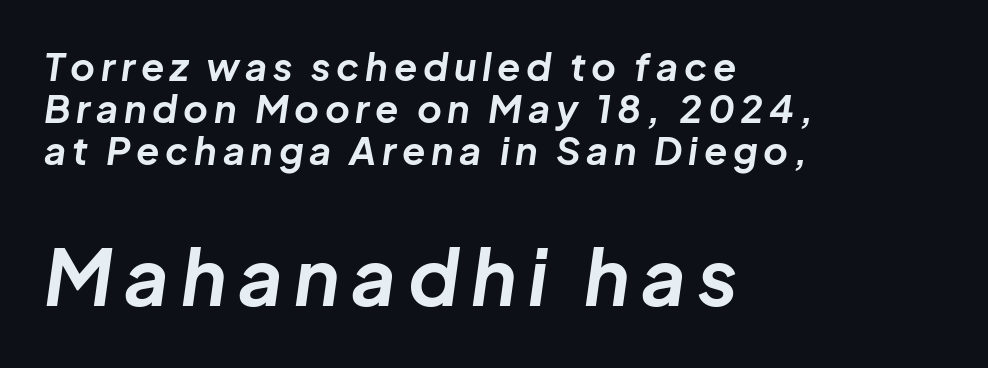
Which of the two is more prominent by size? The second, at the bottom. The string is rendered with underlining switched off. The passage shown is typed in a proportional face where columns would drift. A full-strength bold gives these letters their thick strokes.
